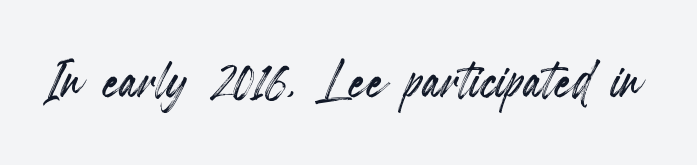
The image shows 67 px condensed type; set normal letter spacing, not underlined; a small x-height.
